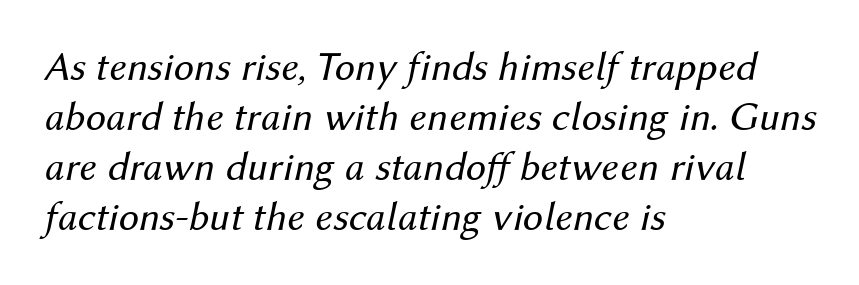
{"italic": "yes", "lean": "right", "slant_degrees": 12, "bold": "no", "weight": "regular", "width": "normal", "stroke_contrast": "medium", "x_height": "medium", "monospaced": "no", "underline": "no", "align": "left", "line_spacing_ratio": 1.22, "letter_spacing": "normal", "letter_spacing_em": 0.0, "glyph_px": 41}
